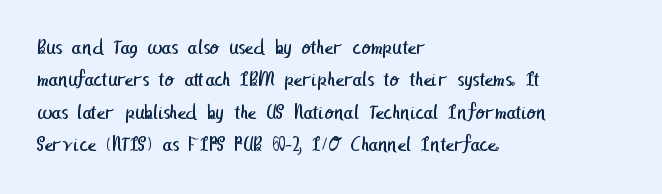
Q: Is the text bold? A: No.
Q: Is the text underlined? A: No.
Q: How is the paragraph aligned? A: Left-aligned.
Q: Is the spacing between letters normal or unusually wide? A: Normal.
Q: Is the spacing between lines tight, normal or loose? A: Normal.
